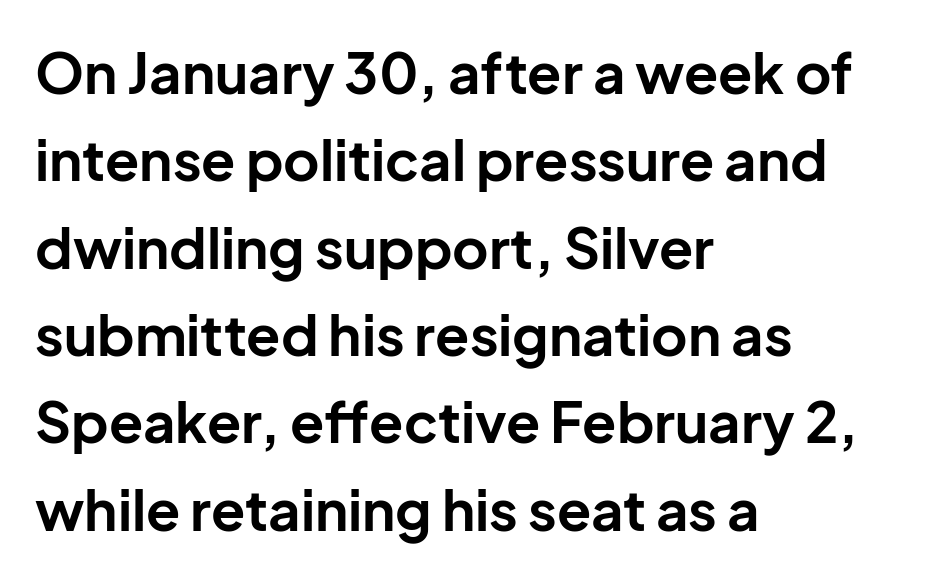
Its strokes are broad and dark, the hallmark of bold type. What kind of face is this? One without serifs — a sans. The space directly below the letters is spotless. Does the lettering tilt? It doesn't — this is upright. There is no visible air inserted between adjacent glyphs. The letters advance in unequal steps, a hallmark of proportional type.
